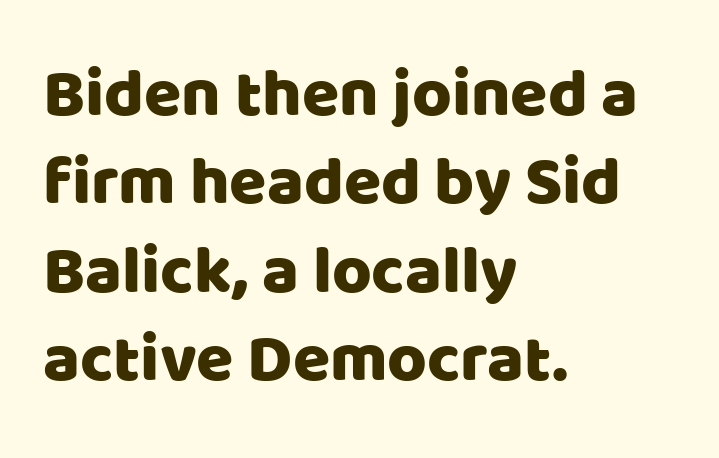
{"serif": "no", "italic": "no", "width": "normal", "stroke_contrast": "low", "x_height": "large", "monospaced": "no", "underline": "no", "align": "left", "line_spacing": "normal", "line_spacing_ratio": 1.3, "letter_spacing": "normal", "letter_spacing_em": 0.0, "glyph_px": 68}
